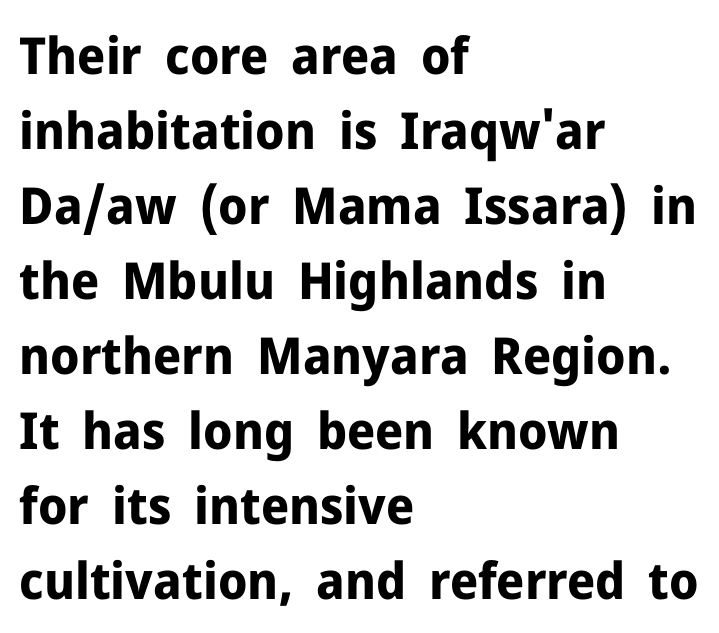
The passage shown is typed in a proportional face where columns would drift. It's the straight-up-and-down kind of type. These lines sit exactly where default settings would place them. There is no visible air inserted between adjacent glyphs. This rendering employs a face without finishing strokes, i.e., a sans-serif. Each line starts at the same left margin while the right side varies.
